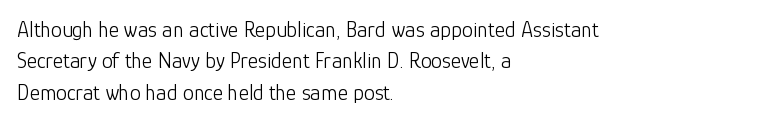
Q: Is the text bold? A: No.
Q: Is the text italic (slanted)? A: No, it is upright.
Q: Is the text underlined? A: No.
Q: How is the paragraph aligned? A: Left-aligned.
Q: Is the spacing between letters normal or unusually wide? A: Normal.
Q: Is the spacing between lines tight, normal or loose? A: Normal.
